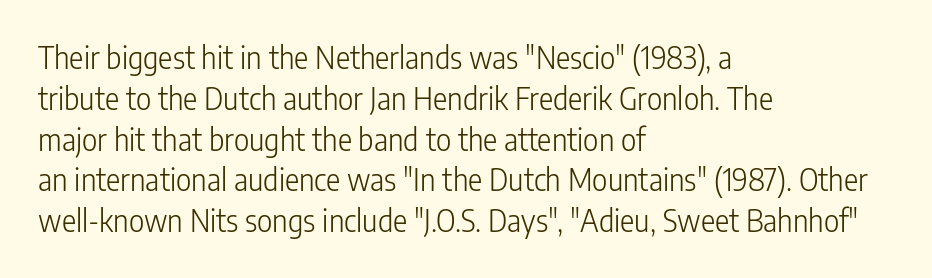
Q: Is the text bold? A: No.
Q: Is the text italic (slanted)? A: No, it is upright.
Q: Is the typeface a serif or a sans-serif typeface? A: Sans-serif.
Q: Is the text underlined? A: No.
Q: How is the paragraph aligned? A: Left-aligned.
Q: Is the spacing between letters normal or unusually wide? A: Normal.
Q: Is the spacing between lines tight, normal or loose? A: Normal.
Q: Width (condensed, normal, or wide)? A: Condensed.
Q: Stroke contrast? A: Low.
Q: x-height? A: Medium.
Q: Monospaced? A: No.
